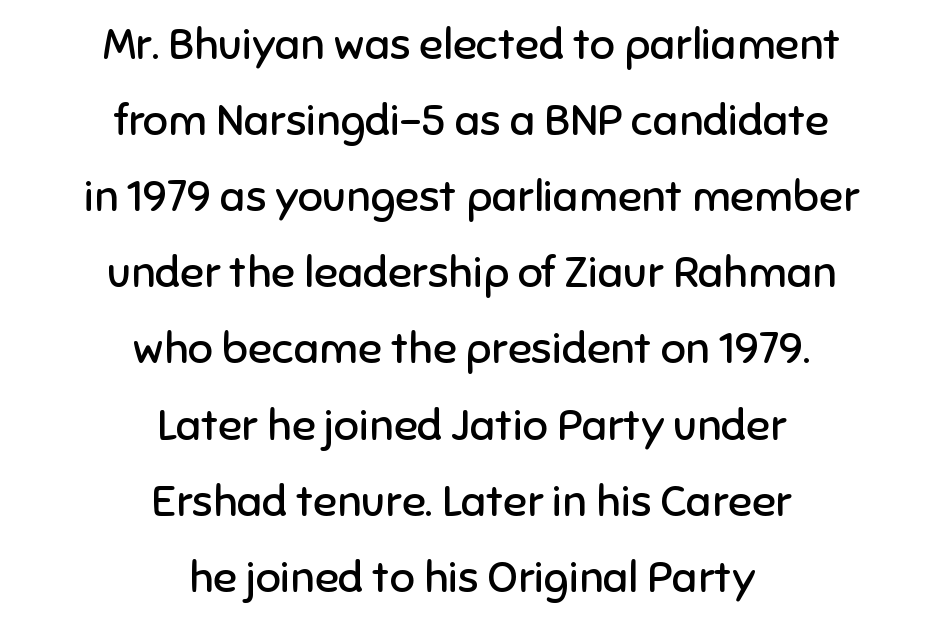
Has an underline been added? It has not. The letters look calm and open, with moderate or lighter stems. This rendering uses center alignment, leaving both contours irregular but symmetric. Think of a printed novel: that variable character pitch is what you see here. Default kerning and tracking; the words read as compact shapes. The glyphs in this specimen are sans serif.
